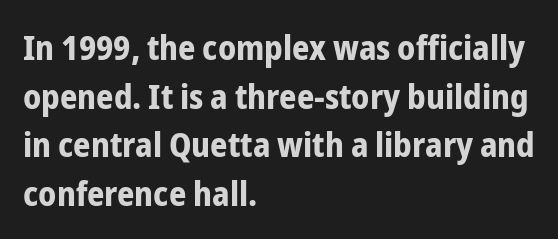
Q: Is the text bold? A: Yes.
Q: Is the text italic (slanted)? A: No, it is upright.
Q: Is the typeface a serif or a sans-serif typeface? A: Sans-serif.
Q: Is the text underlined? A: No.
Q: How is the paragraph aligned? A: Left-aligned.
Q: Is the spacing between letters normal or unusually wide? A: Normal.
Q: Is the spacing between lines tight, normal or loose? A: Normal.
Q: Width (condensed, normal, or wide)? A: Condensed.
Q: Stroke contrast? A: Low.
Q: x-height? A: Medium.
Q: Monospaced? A: No.
